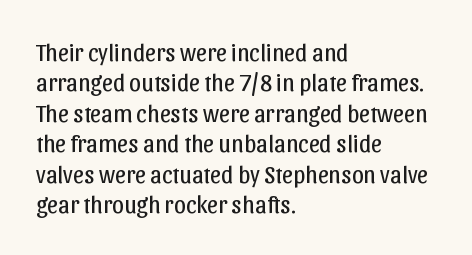
The image shows 24 px text type, upright; set left-aligned, normal line spacing (1.27x), normal letter spacing, not underlined.
